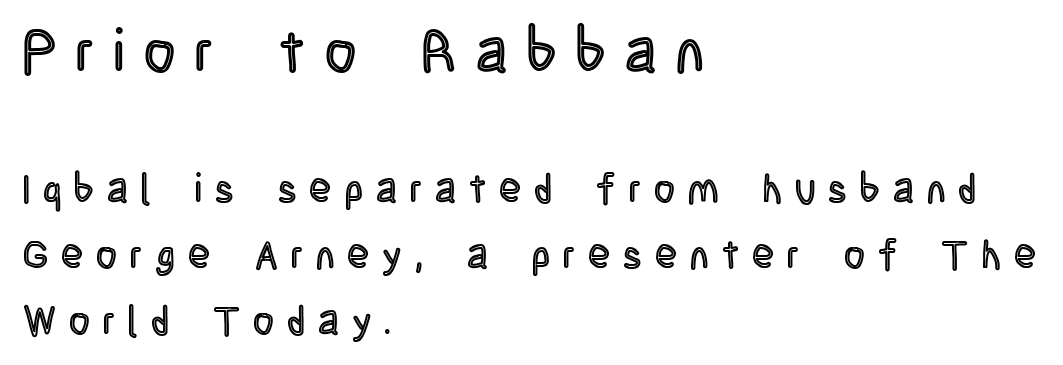
{"italic": "no", "width": "condensed", "x_height": "large", "monospaced": "no", "underline": "no", "align": "left", "line_spacing": "normal", "line_spacing_ratio": 1.65, "letter_spacing": "wide", "letter_spacing_em": 0.33, "larger_block": "first", "size_ratio": 1.5, "glyph_px": 60}
